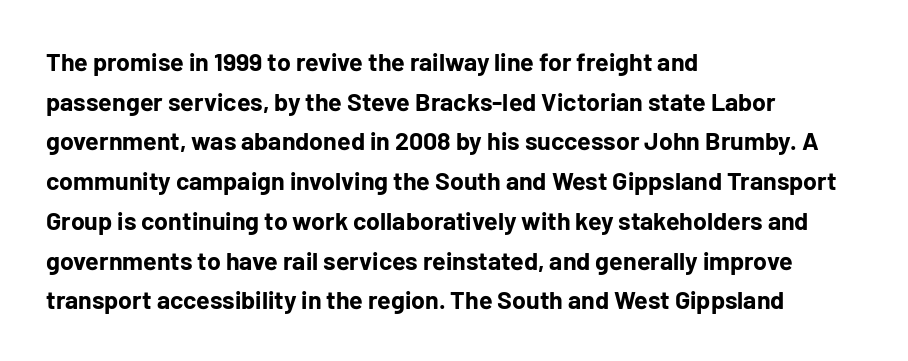
The words here are not underlined. Glyph-to-glyph distance matches everyday printed text. The rows are spaced the way most documents space them. The lettering holds an erect, upright posture throughout. Heavy-handed strokes throughout: this text is bold. Which margin do the lines hug? The left one — the right edge is uneven.
